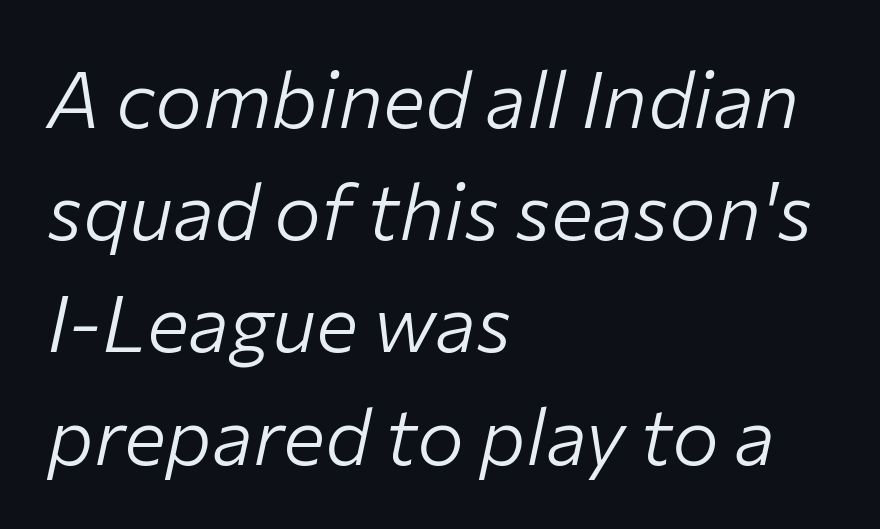
Q: Is the text bold? A: No.
Q: Is the text italic (slanted)? A: Yes, it leans right by about 12 degrees.
Q: Is the text underlined? A: No.
Q: How is the paragraph aligned? A: Left-aligned.
Q: Is the spacing between letters normal or unusually wide? A: Normal.
Q: Is the spacing between lines tight, normal or loose? A: Normal.
Q: Width (condensed, normal, or wide)? A: Normal.
Q: Stroke contrast? A: Low.
Q: x-height? A: Medium.
Q: Monospaced? A: No.
